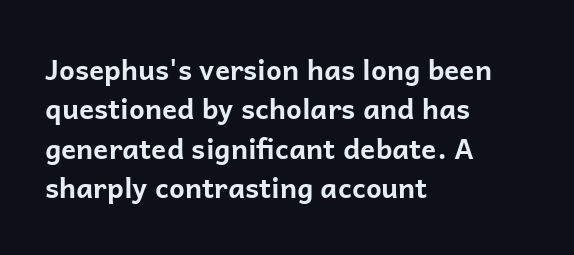
{"serif": "no", "italic": "no", "bold": "yes", "weight": "bold", "width": "normal", "stroke_contrast": "low", "x_height": "medium", "monospaced": "no", "underline": "no", "align": "left", "line_spacing": "normal", "line_spacing_ratio": 1.41, "letter_spacing": "normal", "letter_spacing_em": 0.0, "glyph_px": 28}
